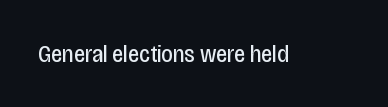
Q: Is the text bold? A: No.
Q: Is the text italic (slanted)? A: No, it is upright.
Q: Is the text underlined? A: No.
Q: Is the spacing between letters normal or unusually wide? A: Normal.
